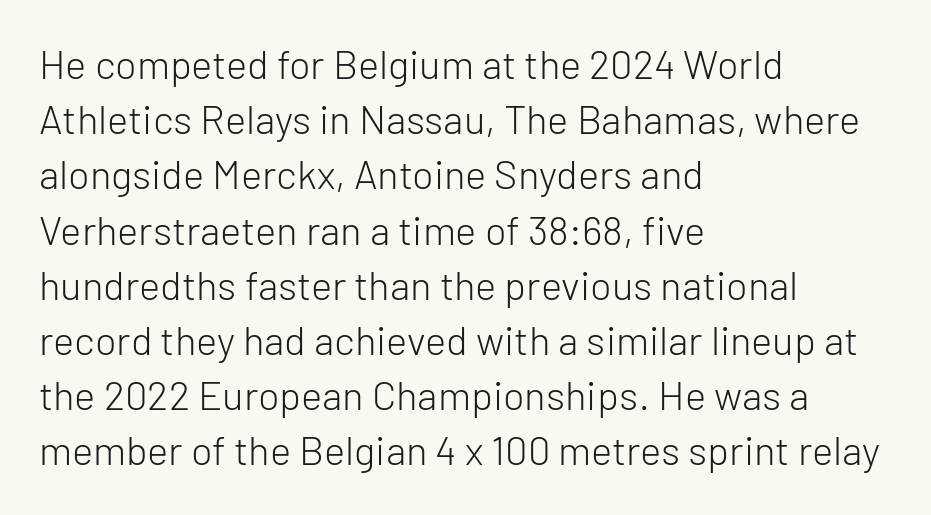
Are there feet on the stems? There aren't — it's a sans. Standard letterfit; no display-style spreading of the glyphs. In terms of leading, this rendering sits right in the middle. Ascenders rise straight up at ninety degrees.
